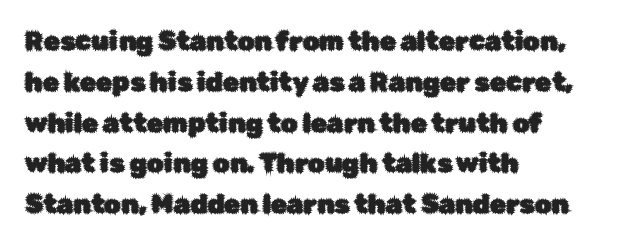
The image shows 26 px text type, upright; set left-aligned, normal line spacing (1.57x), normal letter spacing, not underlined.
